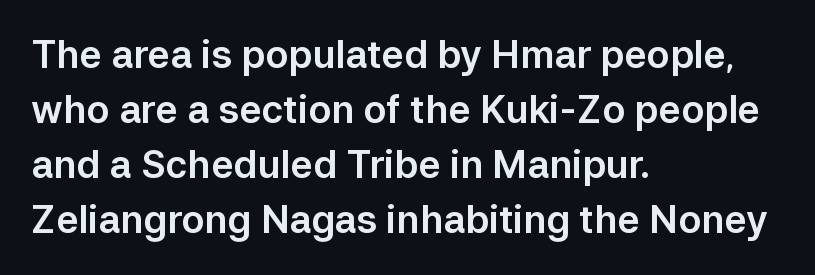
Compared with a centered layout, this one pins lines to the left instead. The lines sit at an ordinary, default distance from one another. In terms of posture, this sample is upright. Descenders hang freely into open space. The text was rendered using a sans face with plain stroke endings. This sample has the flowing, uneven cadence of proportional lettering.
